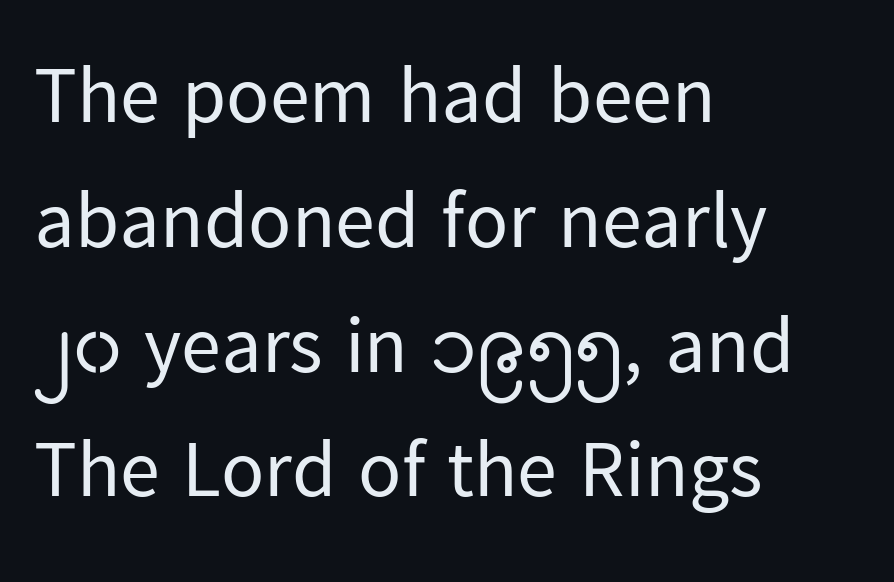
{"serif": "no", "italic": "no", "bold": "no", "weight": "regular", "width": "normal", "stroke_contrast": "low", "x_height": "medium", "monospaced": "no", "underline": "no", "align": "left", "line_spacing": "normal", "line_spacing_ratio": 1.56, "letter_spacing": "normal", "letter_spacing_em": 0.0, "glyph_px": 80}
